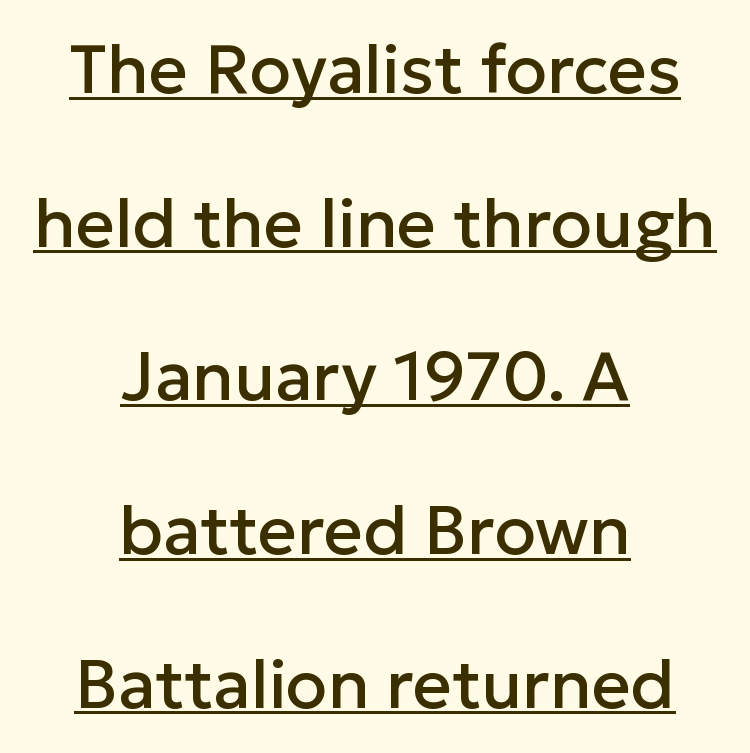
{"serif": "no", "italic": "no", "width": "normal", "stroke_contrast": "low", "x_height": "medium", "monospaced": "no", "underline": "yes", "align": "center", "line_spacing": "loose", "line_spacing_ratio": 2.26, "letter_spacing": "normal", "letter_spacing_em": 0.0, "glyph_px": 68}
